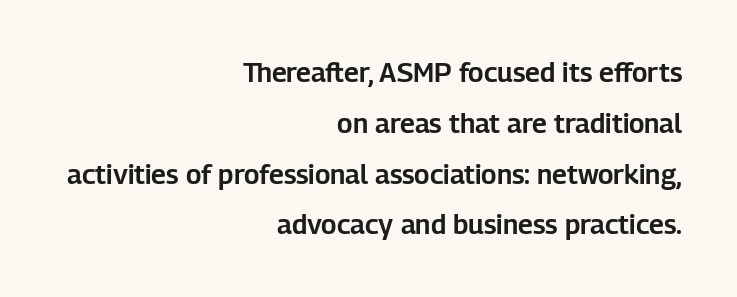
A roman cut, with each character standing at attention. Characters follow at the spacing the type designer built in. These lines are set flush right with a ragged left edge. Glance below the letters and you will spot only blank space.
